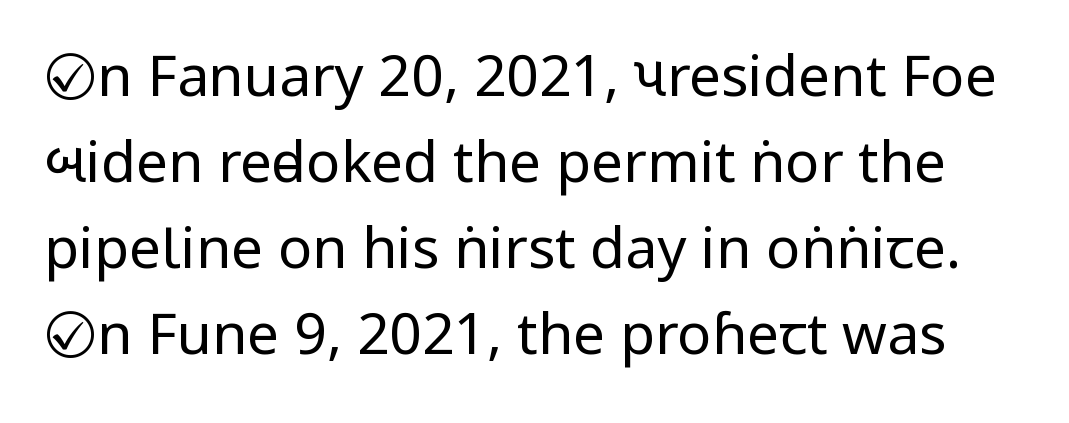
Counters stay open thanks to moderate or lighter strokes. Rule under the text: the space is simply empty. The type is set solid horizontally, with unmodified tracking. Regarding leading, the lines here are spaced in the standard way. Designer's note — italics off, roman on.
